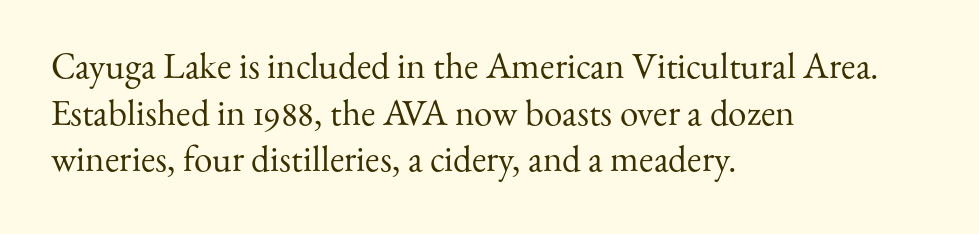
The image shows 37 px regular-weight serif type, upright; set left-aligned, normal line spacing (1.26x), normal letter spacing, not underlined; medium stroke contrast and a small x-height.
